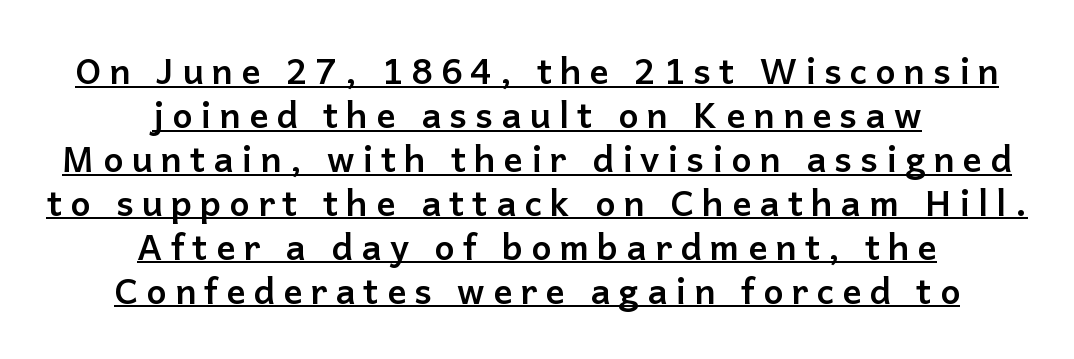
{"serif": "no", "italic": "no", "bold": "yes", "weight": "semibold", "width": "normal", "stroke_contrast": "low", "x_height": "medium", "monospaced": "no", "underline": "yes", "align": "center", "line_spacing_ratio": 1.22, "letter_spacing": "wide", "letter_spacing_em": 0.22, "glyph_px": 36}
